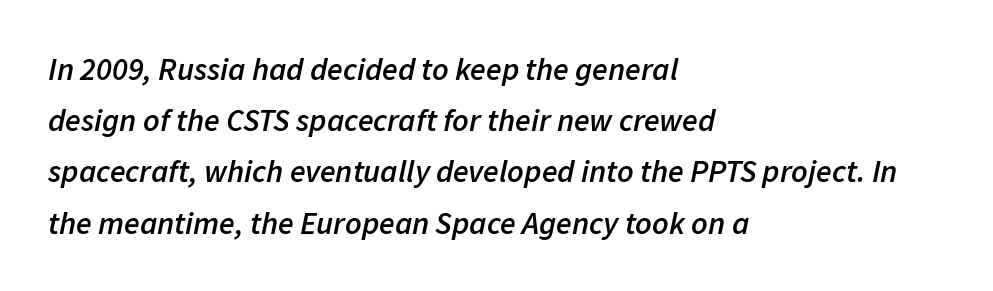
A typesetter would call this proportional, since set widths differ per character. These lines stack with their left ends in a neat column. Rule under the text: the space is simply empty. Style check: oblique. Firm but not heavy-handed strokes: this text is semibold.
